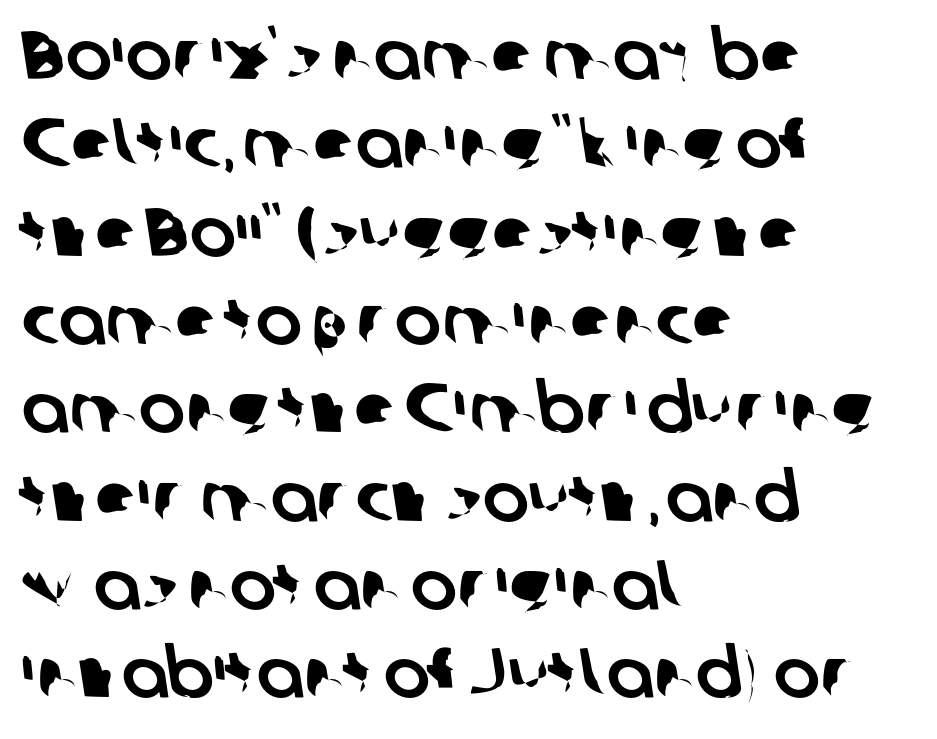
{"serif": "no", "width": "normal", "stroke_contrast": "low", "x_height": "medium", "monospaced": "no", "underline": "no", "align": "left", "line_spacing": "normal", "line_spacing_ratio": 1.28, "letter_spacing": "normal", "letter_spacing_em": 0.0, "glyph_px": 69}
